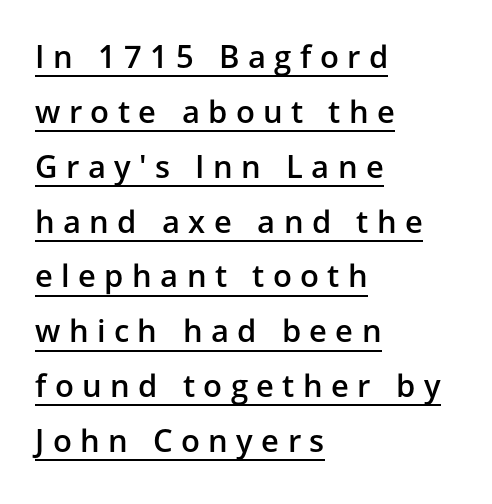
Character widths vary here, with narrow letters taking less room than wide ones. Typeset ragged right — the left edge is the straight one. The rendering uses a semibold face; strokes are thickened but not to full bold. The lettering holds an erect, upright posture throughout.
